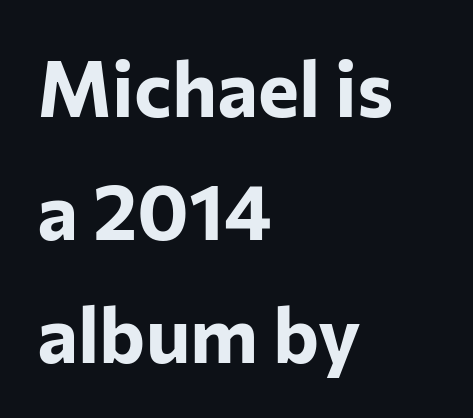
{"serif": "no", "italic": "no", "bold": "yes", "weight": "bold", "width": "normal", "stroke_contrast": "low", "x_height": "medium", "monospaced": "no", "underline": "no", "align": "left", "line_spacing": "normal", "line_spacing_ratio": 1.58, "letter_spacing": "normal", "letter_spacing_em": 0.0, "glyph_px": 78}
